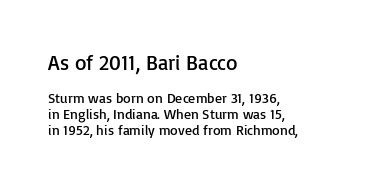
The image shows 21 px text type, upright; set left-aligned, tight line spacing (1.12x), normal letter spacing, not underlined; the first (top) block is 1.5x larger.
